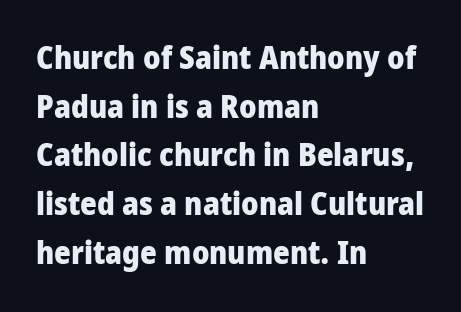
Glyph-to-glyph distance matches everyday printed text. Summary of weight: heavy, a full bold. Only glyphs here, with clear space below each row. If you drew a ruler down the left edge, every line would touch it. Successive baselines arrive at the customary interval. Spacing verdict: proportional, widths tailored to each character.
